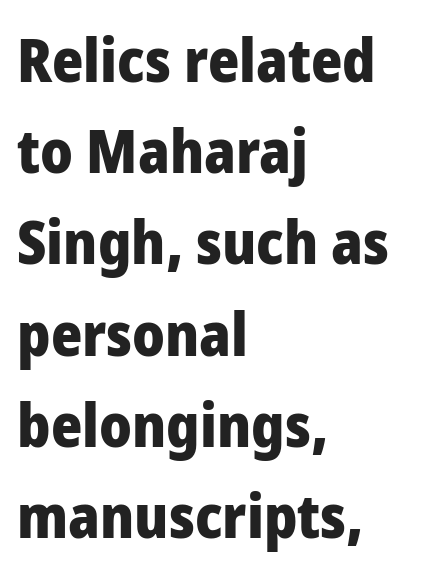
The passage shown is emphatically bold. The type is set solid horizontally, with unmodified tracking. Reading down the block, your eye returns to a fixed left position each line. Here the designer chose a conventional face with non-uniform glyph widths.
